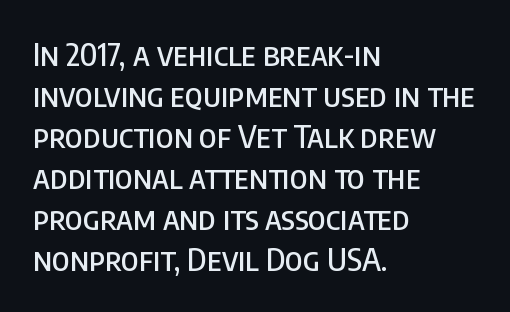
The image shows 32 px condensed sans-serif type, upright; set left-aligned, normal line spacing (1.28x), normal letter spacing, not underlined; low stroke contrast and a large x-height.
